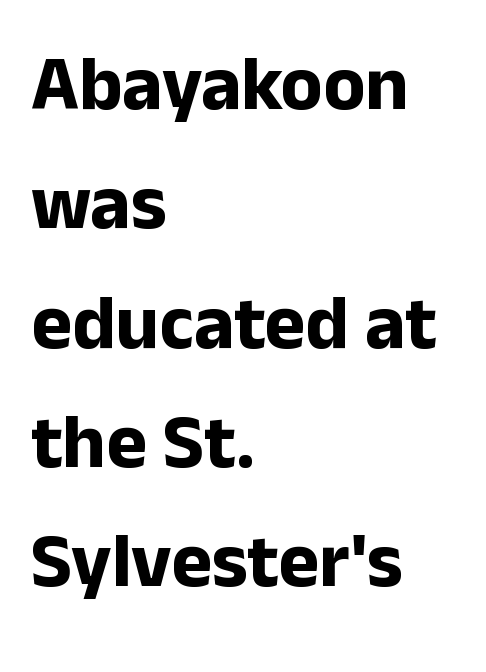
Q: Is the text bold? A: Yes.
Q: Is the text italic (slanted)? A: No, it is upright.
Q: Is the typeface a serif or a sans-serif typeface? A: Sans-serif.
Q: Is the text underlined? A: No.
Q: How is the paragraph aligned? A: Left-aligned.
Q: Is the spacing between letters normal or unusually wide? A: Normal.
Q: Is the spacing between lines tight, normal or loose? A: Normal.
Q: Width (condensed, normal, or wide)? A: Normal.
Q: Stroke contrast? A: Low.
Q: x-height? A: Medium.
Q: Monospaced? A: No.
